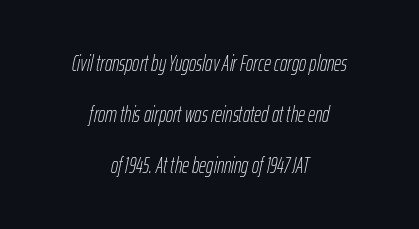
Q: Is the text bold? A: No.
Q: Is the text italic (slanted)? A: Yes, it leans right by about 12 degrees.
Q: Is the text underlined? A: No.
Q: How is the paragraph aligned? A: Centered.
Q: Is the spacing between letters normal or unusually wide? A: Normal.
Q: Is the spacing between lines tight, normal or loose? A: Loose.
